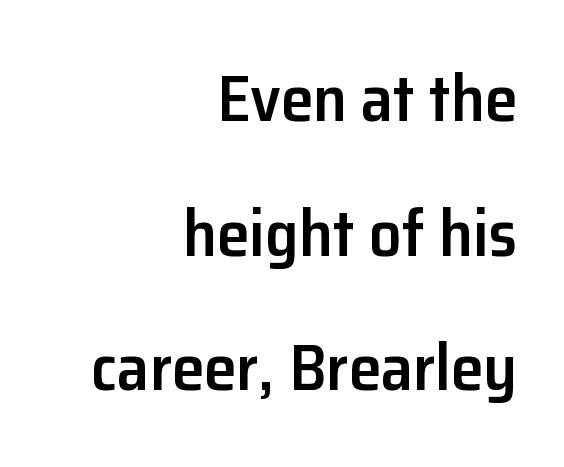
The image shows 65 px semibold sans-serif type, upright; set right-aligned, loose line spacing (2.07x), normal letter spacing, not underlined; low stroke contrast and a medium x-height.
